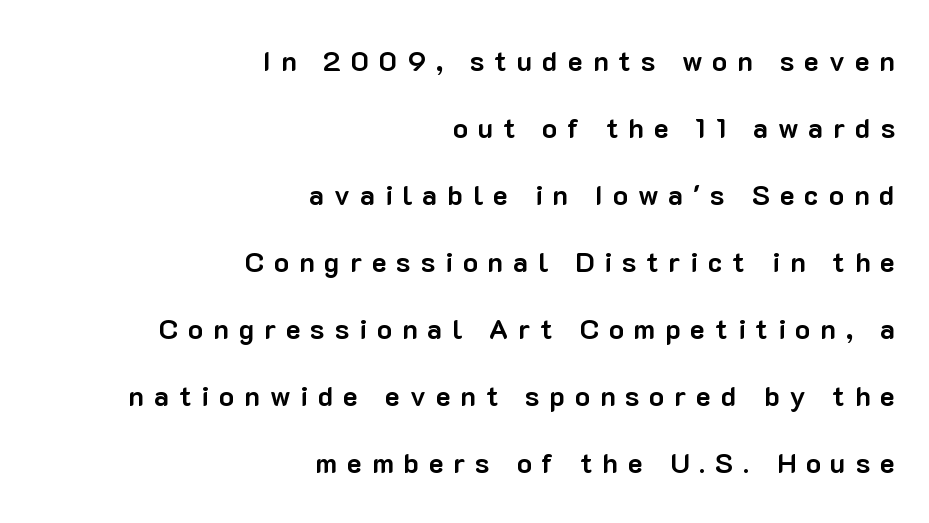
Q: Is the text bold? A: Yes.
Q: Is the text italic (slanted)? A: No, it is upright.
Q: Is the typeface a serif or a sans-serif typeface? A: Sans-serif.
Q: Is the text underlined? A: No.
Q: How is the paragraph aligned? A: Right-aligned.
Q: Is the spacing between letters normal or unusually wide? A: Unusually wide.
Q: Is the spacing between lines tight, normal or loose? A: Loose.
Q: Width (condensed, normal, or wide)? A: Normal.
Q: Stroke contrast? A: Low.
Q: x-height? A: Medium.
Q: Monospaced? A: No.
